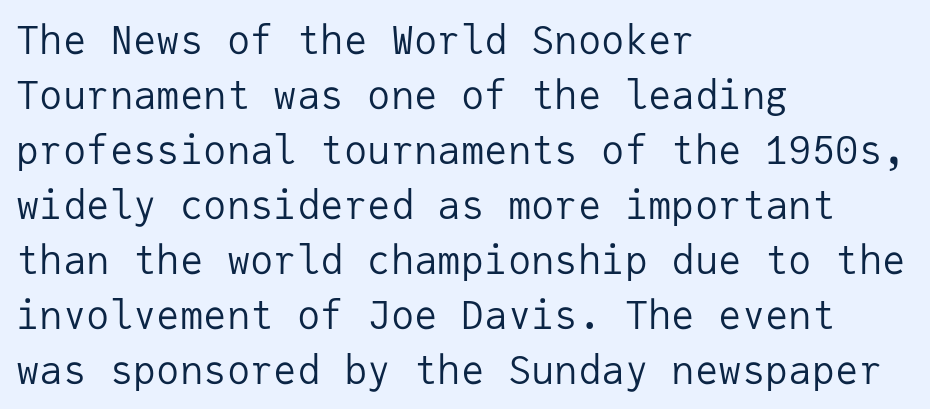
Letter spacing: default. The font sits on the lighter half of the weight spectrum, regular included. Compared with typical paragraphs, the rows here are spaced about the same. The specimen reads as upright at a glance.
